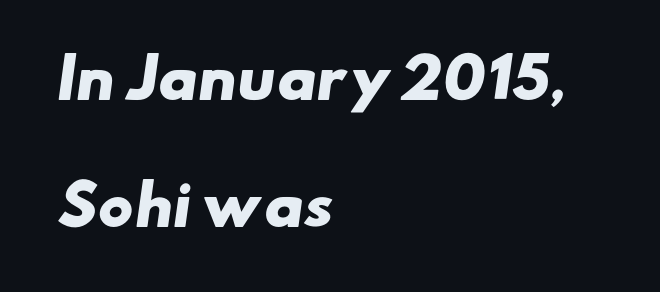
Check the space under the baseline: it is left empty. Loosely led — the rows are spread out. These lines are set flush left with a ragged right edge. The letters sit at their default tracking, neither squeezed nor spread.
